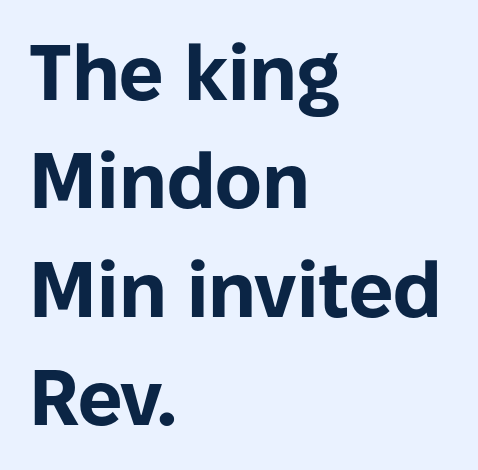
The image shows 78 px bold sans-serif type, upright; set left-aligned, normal line spacing (1.39x), normal letter spacing, not underlined; low stroke contrast and a medium x-height.
